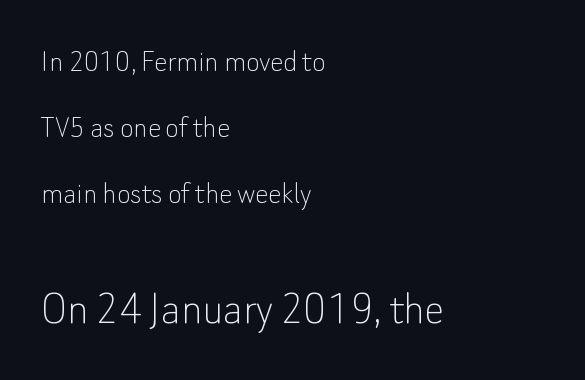
The image shows 49 px thin sans-serif type, upright; set left-aligned, loose line spacing (2.0x), normal letter spacing, not underlined; the second (bottom) block is 1.48x larger; low stroke contrast and a small x-height.
